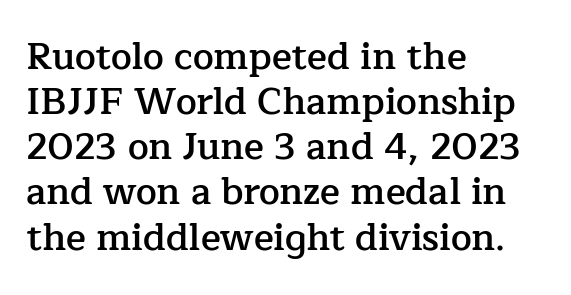
Q: Is the text bold? A: Semi-bold.
Q: Is the text italic (slanted)? A: No, it is upright.
Q: Is the typeface a serif or a sans-serif typeface? A: Serif.
Q: Is the text underlined? A: No.
Q: How is the paragraph aligned? A: Left-aligned.
Q: Is the spacing between letters normal or unusually wide? A: Normal.
Q: Width (condensed, normal, or wide)? A: Normal.
Q: Stroke contrast? A: Low.
Q: x-height? A: Medium.
Q: Monospaced? A: No.
